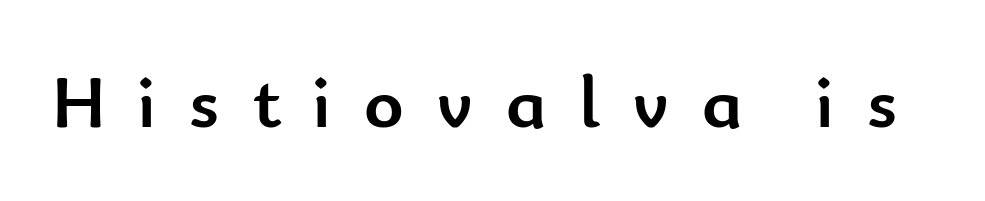
{"serif": "no", "italic": "no", "bold": "yes", "weight": "semibold", "width": "normal", "stroke_contrast": "low", "x_height": "small", "monospaced": "no", "underline": "no", "letter_spacing": "wide", "letter_spacing_em": 0.44, "glyph_px": 75}
